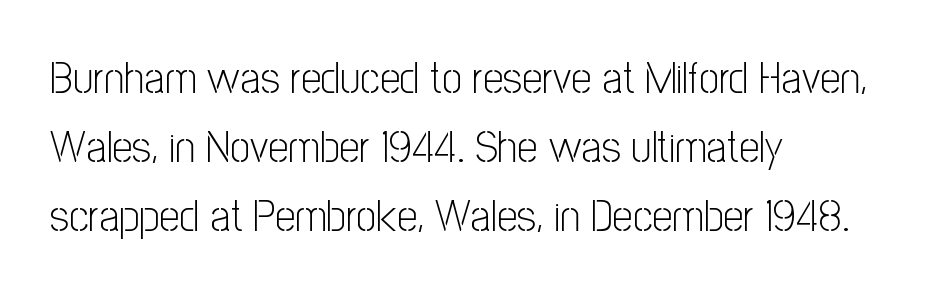
Q: Is the text bold? A: No.
Q: Is the text italic (slanted)? A: No, it is upright.
Q: Is the typeface a serif or a sans-serif typeface? A: Sans-serif.
Q: Is the text underlined? A: No.
Q: How is the paragraph aligned? A: Left-aligned.
Q: Is the spacing between letters normal or unusually wide? A: Normal.
Q: Is the spacing between lines tight, normal or loose? A: Normal.
Q: Width (condensed, normal, or wide)? A: Condensed.
Q: Stroke contrast? A: Low.
Q: x-height? A: Medium.
Q: Monospaced? A: No.
